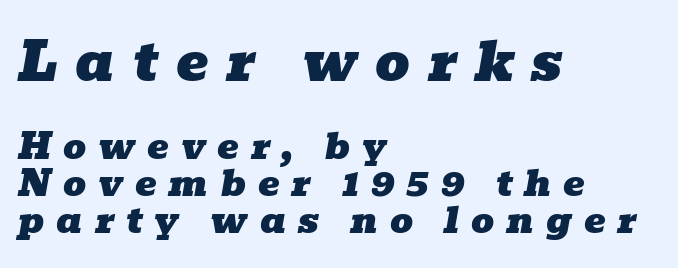
Q: Is the text italic (slanted)? A: Yes, it leans right by about 10 degrees.
Q: Is the typeface a serif or a sans-serif typeface? A: Serif.
Q: Is the text underlined? A: No.
Q: How is the paragraph aligned? A: Left-aligned.
Q: Is the spacing between letters normal or unusually wide? A: Unusually wide.
Q: Is the spacing between lines tight, normal or loose? A: Tight.
Q: Which block of text is set in a larger size, the first (top) or the second (bottom)? A: The first (top) one.
Q: Width (condensed, normal, or wide)? A: Wide.
Q: Stroke contrast? A: Low.
Q: x-height? A: Medium.
Q: Monospaced? A: No.
